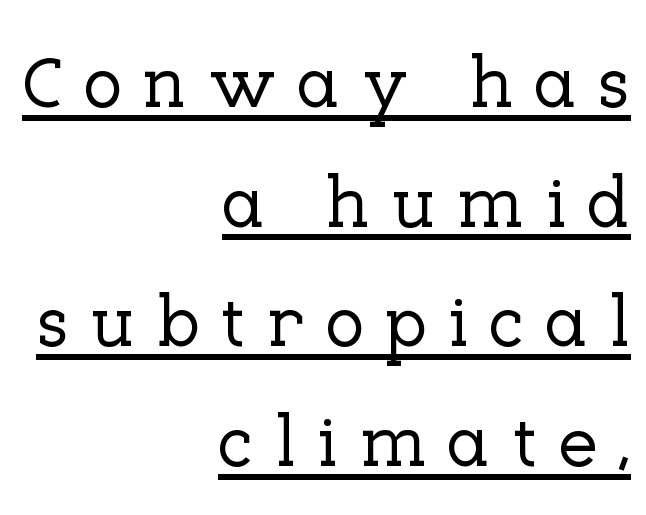
If you drew a ruler down the right edge, every line would touch it. What kind of face is this? One with serifs. Glyph-to-glyph distance is far greater than everyday printed text. A roman cut, with each character standing at attention.
